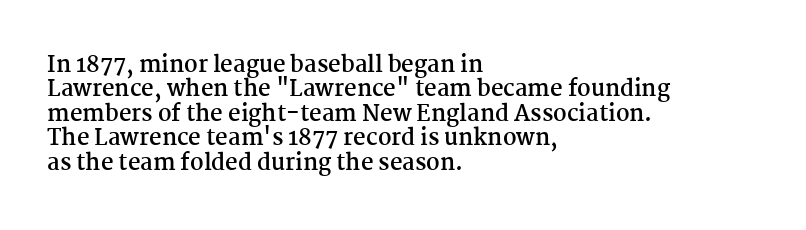
{"italic": "no", "bold": "yes", "underline": "no", "align": "left", "line_spacing": "tight", "line_spacing_ratio": 1.11, "letter_spacing": "normal", "letter_spacing_em": 0.0, "glyph_px": 22}
